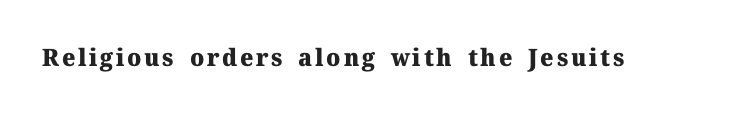
The image shows 24 px bold type, upright; set not underlined.
